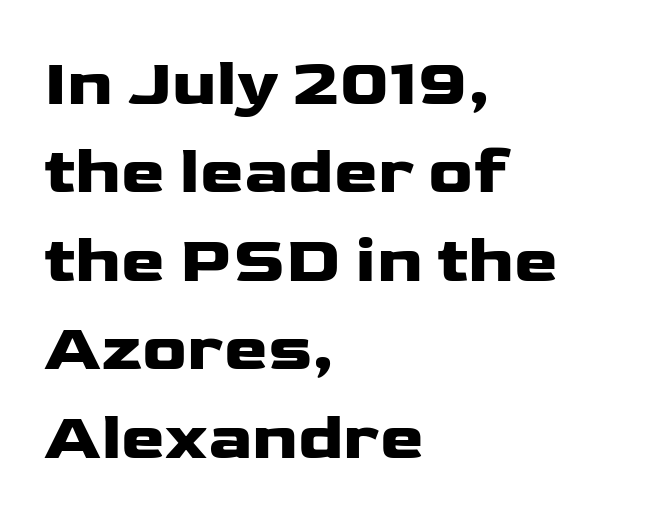
The image shows 66 px heavy, wide sans-serif type, upright; set left-aligned, normal line spacing (1.34x), normal letter spacing, not underlined; low stroke contrast and a medium x-height.
